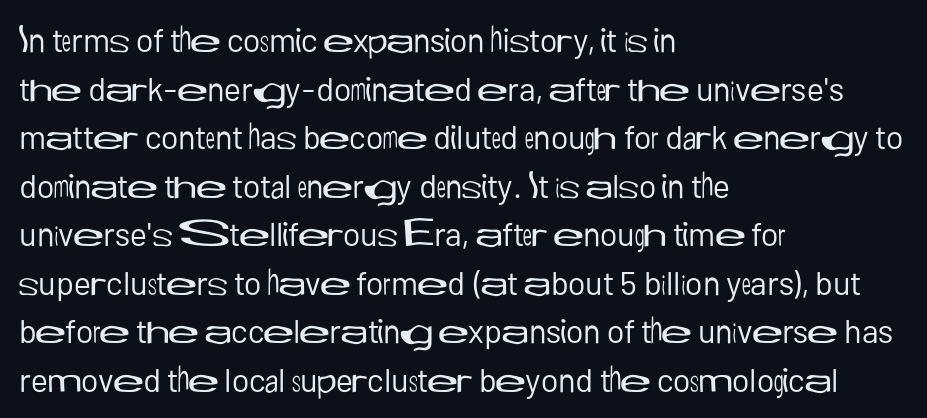
Q: Is the text bold? A: No.
Q: Is the text italic (slanted)? A: No, it is upright.
Q: Is the typeface a serif or a sans-serif typeface? A: Sans-serif.
Q: Is the text underlined? A: No.
Q: How is the paragraph aligned? A: Left-aligned.
Q: Is the spacing between letters normal or unusually wide? A: Normal.
Q: Is the spacing between lines tight, normal or loose? A: Normal.
Q: Width (condensed, normal, or wide)? A: Normal.
Q: Stroke contrast? A: Low.
Q: x-height? A: Medium.
Q: Monospaced? A: No.
